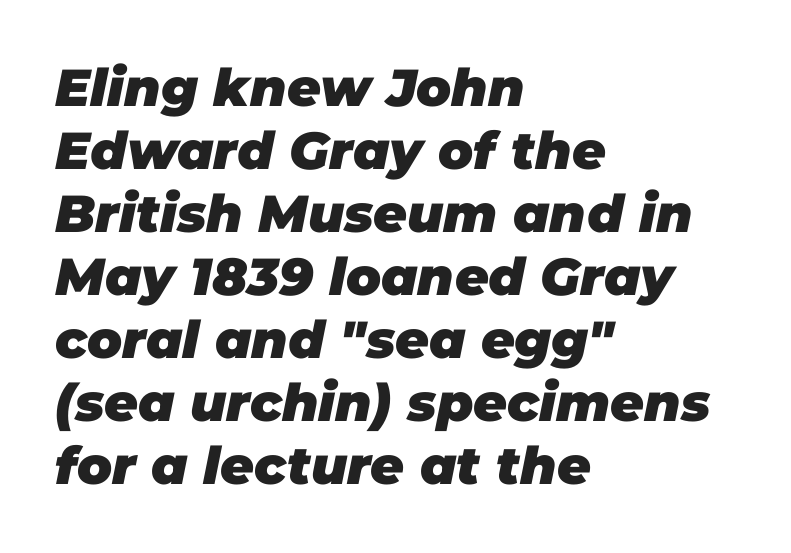
The image shows 52 px heavy type, italic (leaning right); set left-aligned, line spacing 1.21x, normal letter spacing, not underlined; low stroke contrast and a large x-height.
